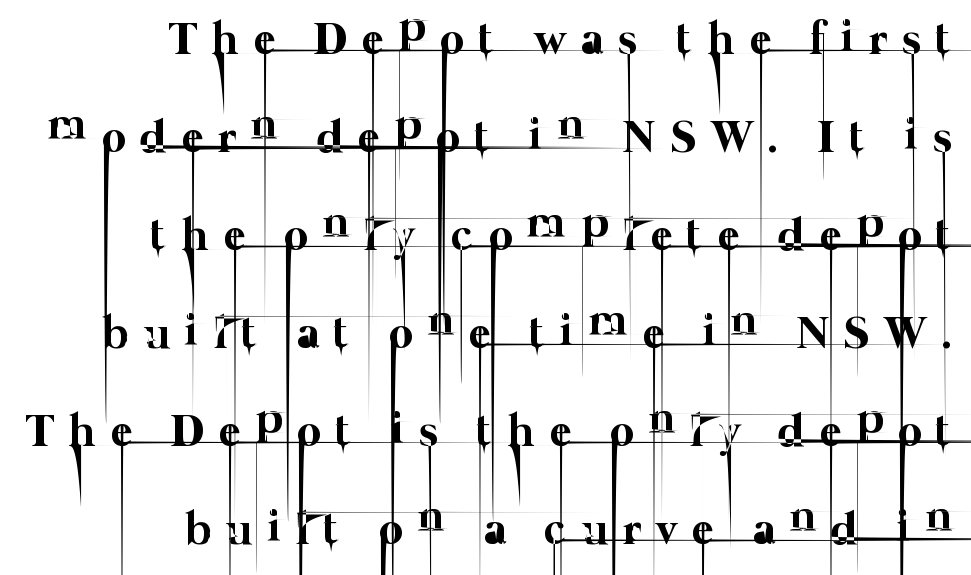
Q: Is the text bold? A: No.
Q: Is the text underlined? A: No.
Q: How is the paragraph aligned? A: Right-aligned.
Q: Is the spacing between letters normal or unusually wide? A: Unusually wide.
Q: Is the spacing between lines tight, normal or loose? A: Loose.
Q: Width (condensed, normal, or wide)? A: Normal.
Q: Stroke contrast? A: Low.
Q: x-height? A: Medium.
Q: Monospaced? A: No.
